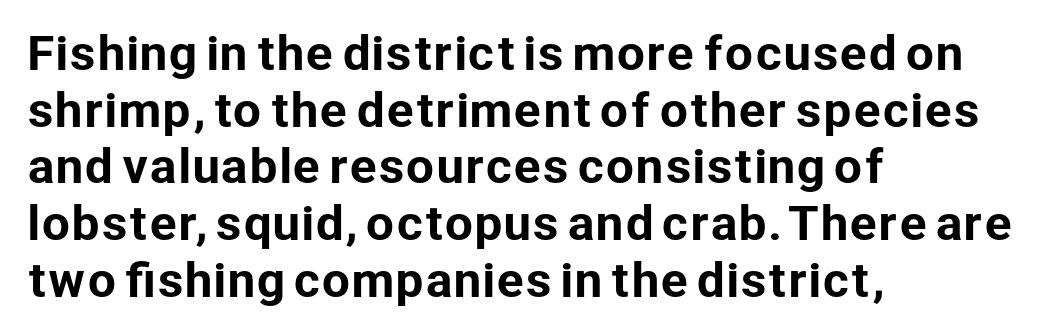
The passage shown has conventional tracking throughout. Each letter keeps its own natural width here, so spacing adapts to shape. Every row of glyphs begins at an identical x-position on the left. A roman cut, with each character standing at attention.
